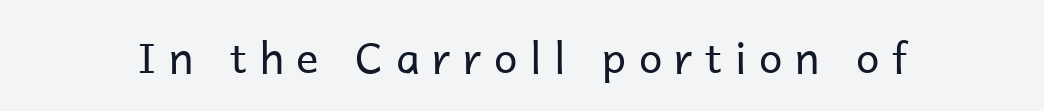
Is there any slant? The stems are plumb. Do the characters align in a grid? No, the font is proportional. Plain, unruled lines of type. These lines have a slow, spaced-out rhythm from letter to letter. Is this a sans? Yes — the strokes have no serifs.
